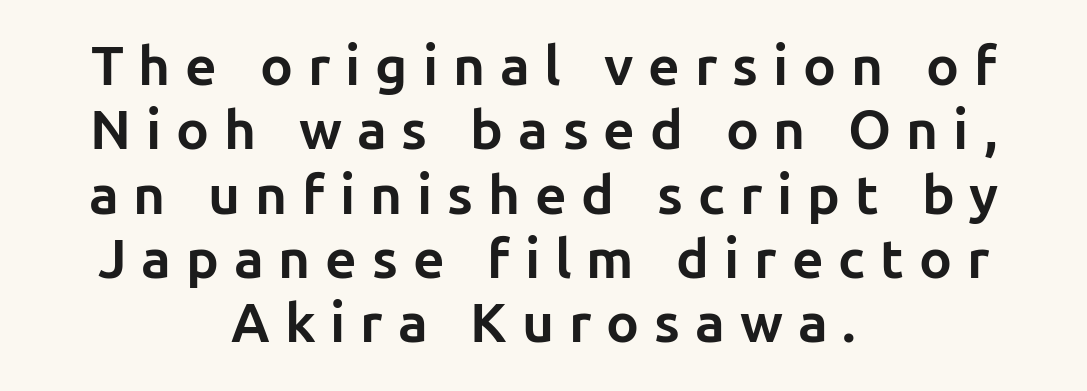
Line starts and ends both wander, symmetrically. You could not count columns in this text — the font is proportionally spaced. Posture: upright roman. Between one letter and the next there's a generous, obvious gap.
